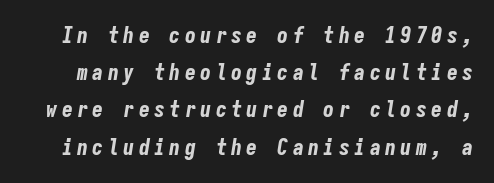
Q: Is the text bold? A: Yes.
Q: Is the text italic (slanted)? A: Yes, it leans right by about 9 degrees.
Q: Is the text underlined? A: No.
Q: Is the spacing between letters normal or unusually wide? A: Unusually wide.
Q: Is the spacing between lines tight, normal or loose? A: Normal.
